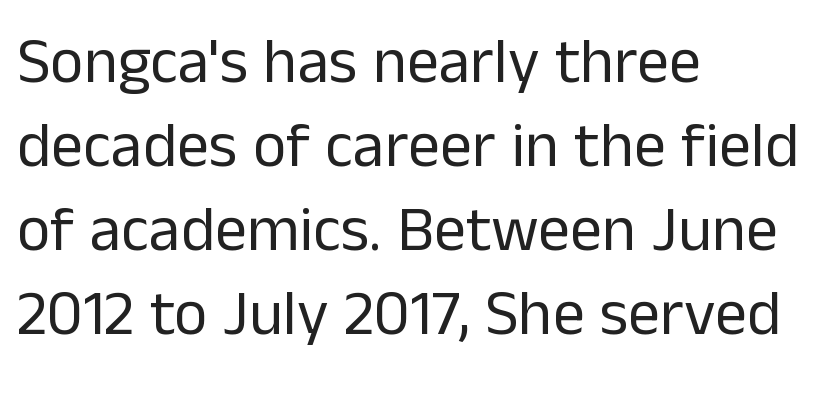
The image shows 64 px regular-weight sans-serif type, upright; set left-aligned, normal line spacing (1.31x), normal letter spacing, not underlined; low stroke contrast and a medium x-height.
